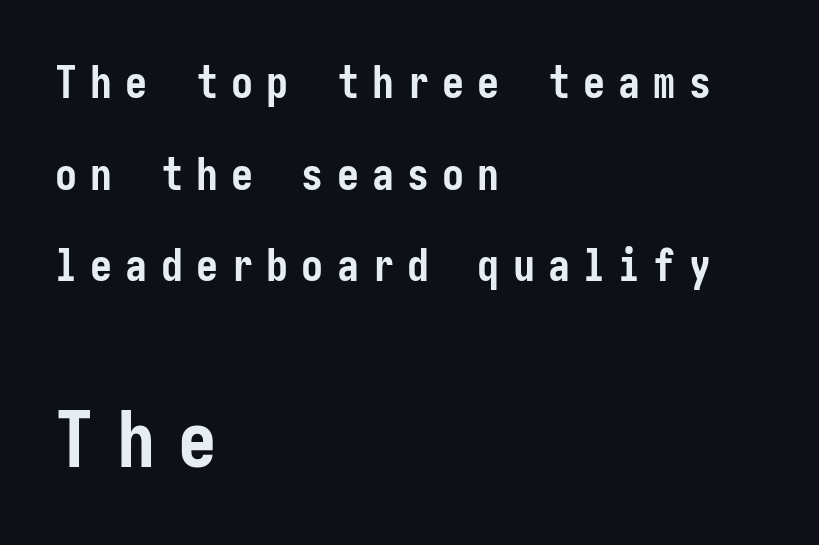
Q: Is the text bold? A: Yes.
Q: Is the text italic (slanted)? A: No, it is upright.
Q: Is the typeface a serif or a sans-serif typeface? A: Sans-serif.
Q: Is the text underlined? A: No.
Q: How is the paragraph aligned? A: Left-aligned.
Q: Is the spacing between letters normal or unusually wide? A: Unusually wide.
Q: Is the spacing between lines tight, normal or loose? A: Loose.
Q: Which block of text is set in a larger size, the first (top) or the second (bottom)? A: The second (bottom) one.
Q: Width (condensed, normal, or wide)? A: Condensed.
Q: Stroke contrast? A: Low.
Q: x-height? A: Medium.
